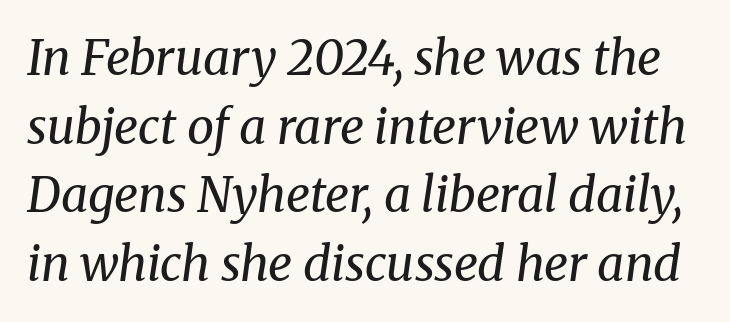
{"serif": "yes", "italic": "yes", "lean": "right", "slant_degrees": 8, "bold": "no", "weight": "regular", "width": "normal", "stroke_contrast": "medium", "x_height": "medium", "monospaced": "no", "underline": "no", "line_spacing": "normal", "line_spacing_ratio": 1.43, "letter_spacing": "normal", "letter_spacing_em": 0.0, "glyph_px": 48}
